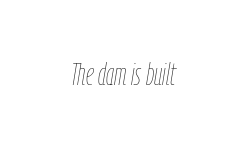
Descender tails drop into unmarked territory. On a weight scale, this lands at 450 or below. Proportional: the letters do not fall into vertical columns. Posture: slanted. This rendering leaves character spacing at its baseline value.
